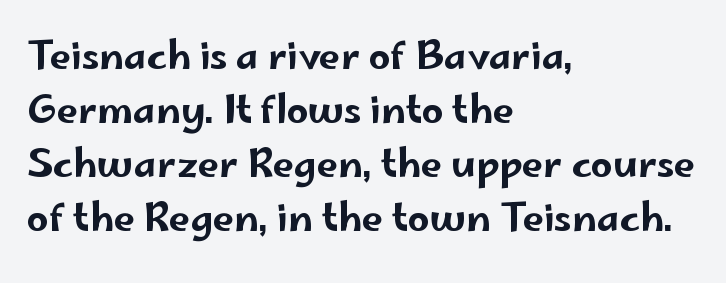
{"serif": "no", "italic": "no", "width": "wide", "stroke_contrast": "low", "x_height": "small", "monospaced": "no", "underline": "no", "align": "left", "line_spacing": "normal", "line_spacing_ratio": 1.42, "letter_spacing": "normal", "letter_spacing_em": 0.0, "glyph_px": 38}
